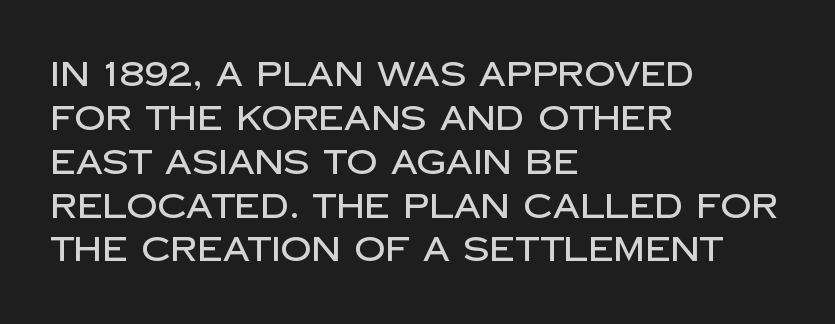
Q: Is the text italic (slanted)? A: No, it is upright.
Q: Is the typeface a serif or a sans-serif typeface? A: Sans-serif.
Q: Is the text underlined? A: No.
Q: How is the paragraph aligned? A: Left-aligned.
Q: Is the spacing between letters normal or unusually wide? A: Normal.
Q: Is the spacing between lines tight, normal or loose? A: Normal.
Q: Width (condensed, normal, or wide)? A: Normal.
Q: Stroke contrast? A: Low.
Q: x-height? A: Large.
Q: Monospaced? A: No.
